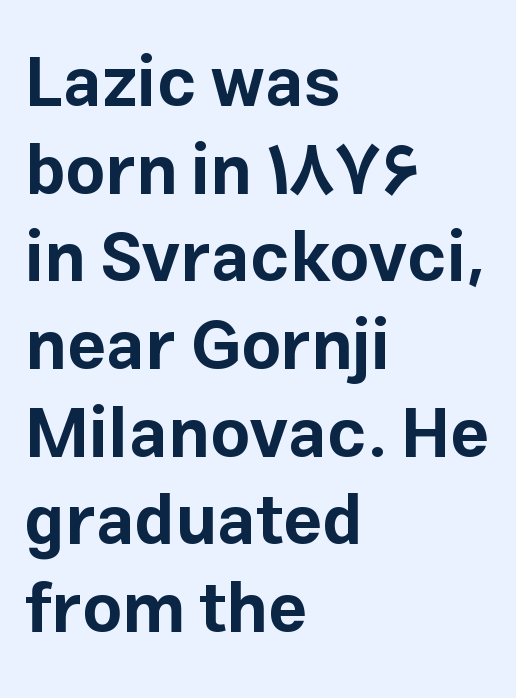
Q: Is the text bold? A: Yes.
Q: Is the text italic (slanted)? A: No, it is upright.
Q: Is the typeface a serif or a sans-serif typeface? A: Sans-serif.
Q: Is the text underlined? A: No.
Q: How is the paragraph aligned? A: Left-aligned.
Q: Is the spacing between letters normal or unusually wide? A: Normal.
Q: Is the spacing between lines tight, normal or loose? A: Normal.
Q: Width (condensed, normal, or wide)? A: Normal.
Q: Stroke contrast? A: Low.
Q: x-height? A: Medium.
Q: Monospaced? A: No.
